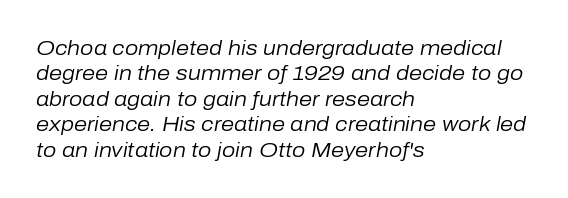
{"italic": "yes", "lean": "right", "slant_degrees": 10, "bold": "no", "underline": "no", "align": "left", "line_spacing_ratio": 1.21, "letter_spacing": "normal", "letter_spacing_em": 0.0, "glyph_px": 21}
